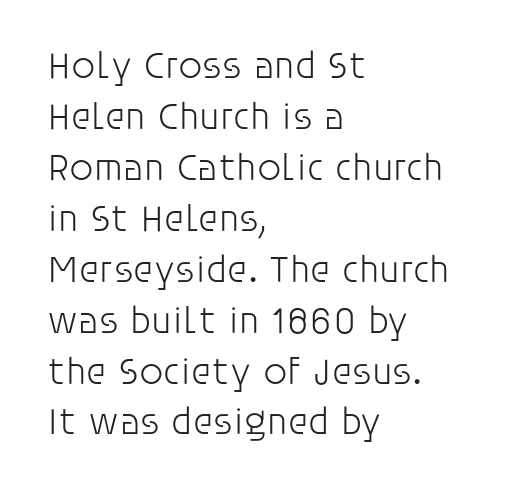
{"serif": "no", "italic": "no", "bold": "no", "weight": "light", "width": "normal", "stroke_contrast": "low", "x_height": "large", "monospaced": "no", "underline": "no", "align": "left", "line_spacing": "normal", "line_spacing_ratio": 1.34, "letter_spacing": "normal", "letter_spacing_em": 0.0, "glyph_px": 38}
